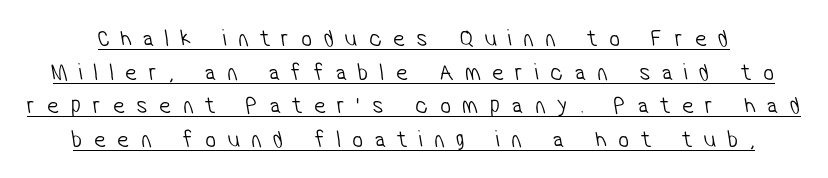
The typesetting does not lean heavy: it is not bold. Is the letter spacing exaggerated? Yes — the characters are pushed far apart. Notice how a bar underscores the lettering throughout. Does the leading feel generous? No, just average.
